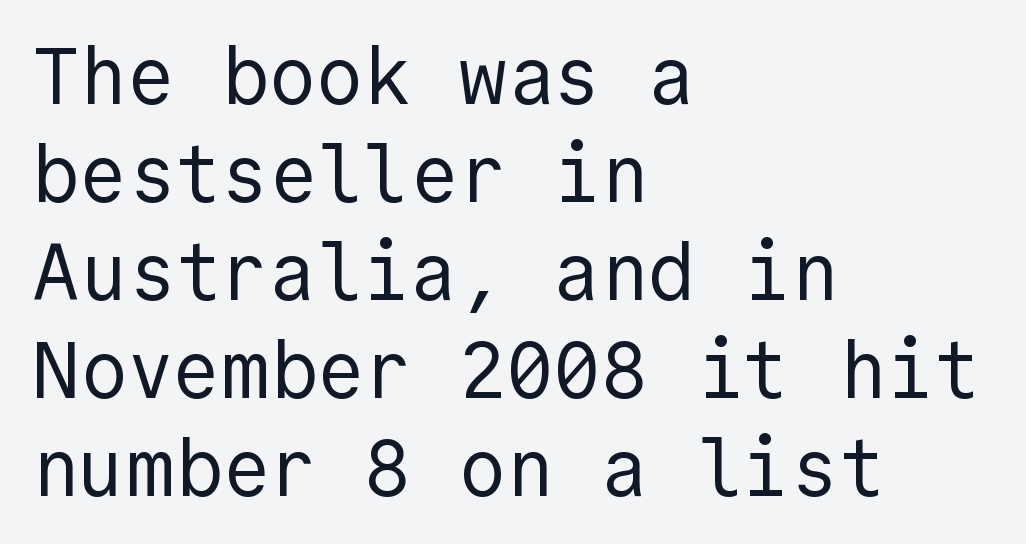
Q: Is the text bold? A: No.
Q: Is the text italic (slanted)? A: No, it is upright.
Q: Is the typeface a serif or a sans-serif typeface? A: Sans-serif.
Q: Is the text underlined? A: No.
Q: How is the paragraph aligned? A: Left-aligned.
Q: Is the spacing between letters normal or unusually wide? A: Normal.
Q: Width (condensed, normal, or wide)? A: Normal.
Q: x-height? A: Medium.
